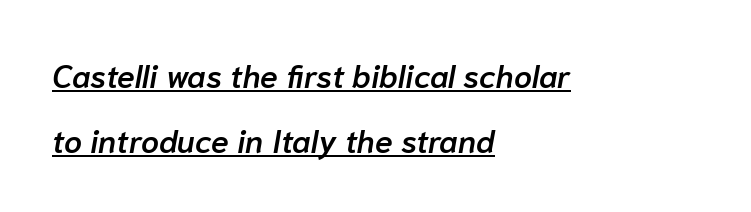
{"italic": "yes", "lean": "right", "slant_degrees": 10, "bold": "semi", "weight": "semibold", "width": "normal", "stroke_contrast": "low", "x_height": "medium", "monospaced": "no", "underline": "yes", "align": "left", "line_spacing": "loose", "line_spacing_ratio": 2.03, "letter_spacing": "normal", "letter_spacing_em": 0.0, "glyph_px": 32}
